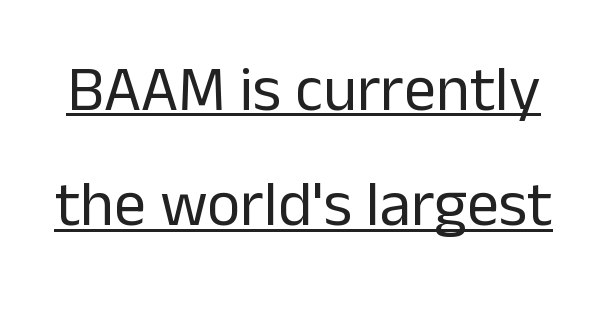
The image shows 64 px regular-weight sans-serif type, upright; set line spacing 1.8x, normal letter spacing, underlined; low stroke contrast and a medium x-height.
